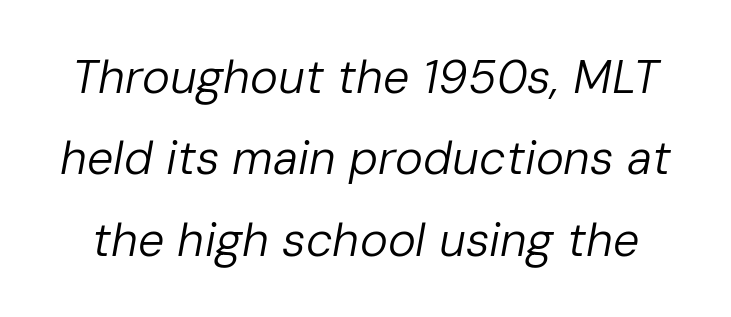
The face used here is proportionally spaced, like ordinary book or web type. Stroke thickness stays within the range of a standard reading face or lighter. Characters follow at the spacing the type designer built in. The text carries the slant typical of an italic or oblique font.
